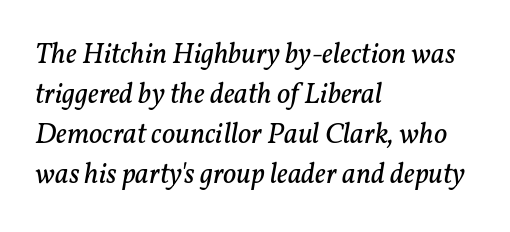
Q: Is the text bold? A: No.
Q: Is the text italic (slanted)? A: Yes, it leans right by about 11 degrees.
Q: Is the typeface a serif or a sans-serif typeface? A: Serif.
Q: Is the text underlined? A: No.
Q: How is the paragraph aligned? A: Left-aligned.
Q: Is the spacing between letters normal or unusually wide? A: Normal.
Q: Is the spacing between lines tight, normal or loose? A: Normal.
Q: Width (condensed, normal, or wide)? A: Normal.
Q: Stroke contrast? A: Low.
Q: x-height? A: Medium.
Q: Monospaced? A: No.
